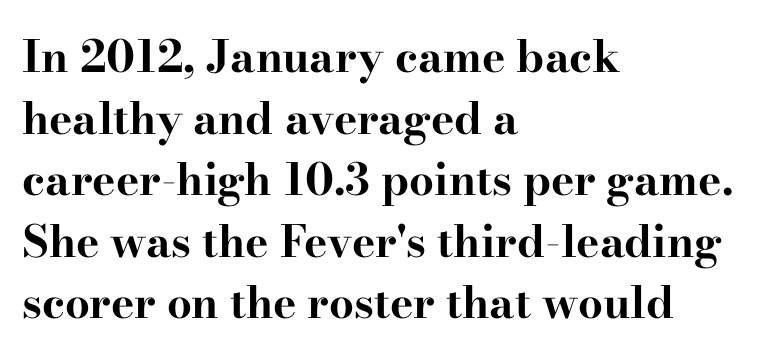
Type style note: has serifs. This rendering uses left alignment, leaving the right contour irregular. A typesetter would call this zero additional tracking. Notice how thick the strokes are: this is what a full bold looks like. The rows are spaced the way most documents space them. Clear beneath every line of the passage.
